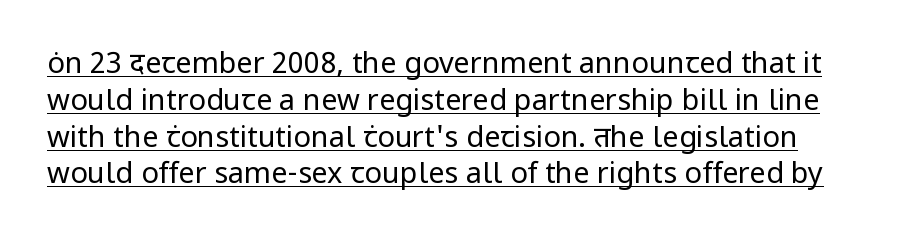
The image shows 29 px regular-weight sans-serif type, upright; set normal line spacing (1.27x), normal letter spacing, underlined; low stroke contrast and a medium x-height.
